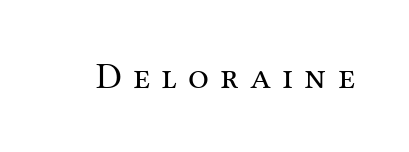
Q: Is the text bold? A: No.
Q: Is the text italic (slanted)? A: No, it is upright.
Q: Is the typeface a serif or a sans-serif typeface? A: Serif.
Q: Is the text underlined? A: No.
Q: Is the spacing between letters normal or unusually wide? A: Unusually wide.
Q: Width (condensed, normal, or wide)? A: Normal.
Q: Stroke contrast? A: Medium.
Q: x-height? A: Medium.
Q: Monospaced? A: No.
